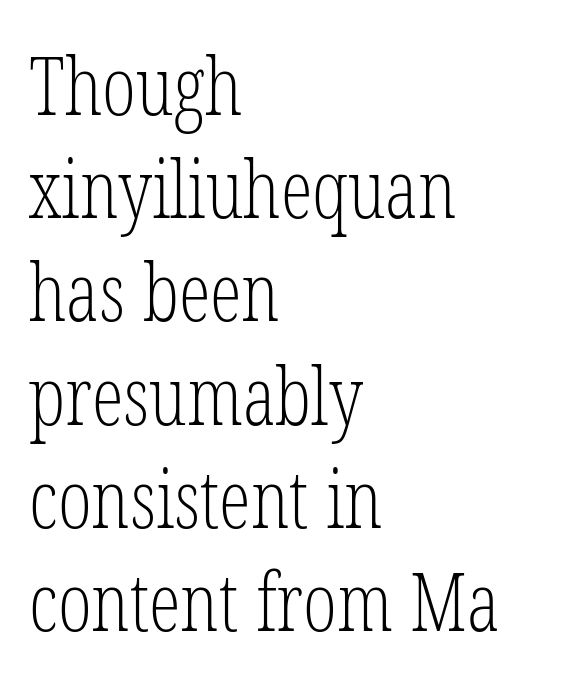
{"serif": "yes", "italic": "no", "bold": "no", "weight": "light", "width": "condensed", "stroke_contrast": "low", "x_height": "medium", "monospaced": "no", "underline": "no", "align": "left", "line_spacing": "normal", "line_spacing_ratio": 1.29, "letter_spacing": "normal", "letter_spacing_em": 0.0, "glyph_px": 80}
